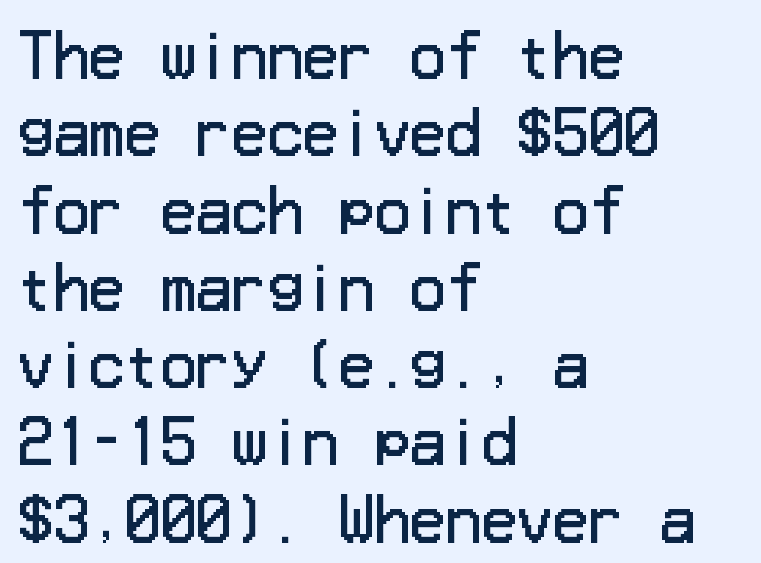
The image shows 59 px regular-weight sans-serif type, upright; set left-aligned, normal line spacing (1.31x), normal letter spacing, not underlined; low stroke contrast and a medium x-height.
